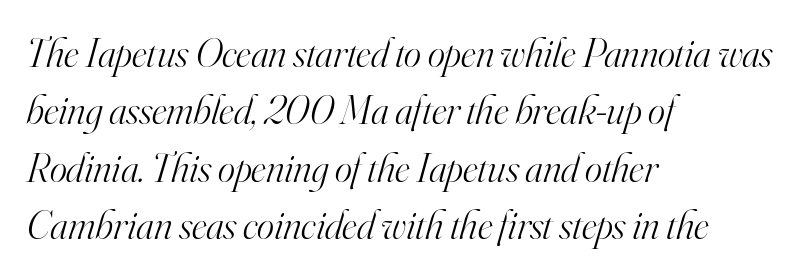
{"serif": "yes", "italic": "yes", "lean": "right", "slant_degrees": 16, "bold": "no", "weight": "light", "width": "normal", "stroke_contrast": "high", "x_height": "small", "monospaced": "no", "underline": "no", "align": "left", "line_spacing": "normal", "line_spacing_ratio": 1.4, "letter_spacing": "normal", "letter_spacing_em": 0.0, "glyph_px": 41}
